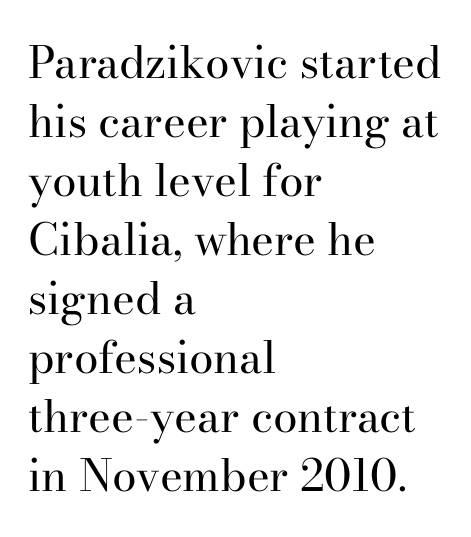
Examine the stroke ends and you'll spot serifs. Is the stroke heavy? The answer is a plain regular-or-lighter. Type without underlining. A normal amount of white space separates one row of letters from the next. The rendering uses natural spacing where letterforms have individual widths.
